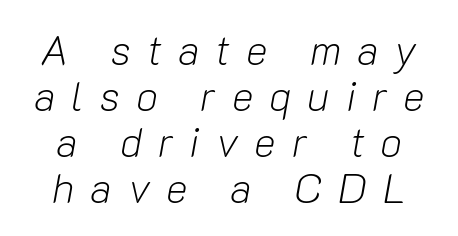
Quick note: underline off. Tracking value appears strongly positive — letters spread wide. An italicized treatment has been applied to the whole sample. Is the stroke heavy? The answer is a plain regular-or-lighter. Closely set lines give the paragraph a compact silhouette.
